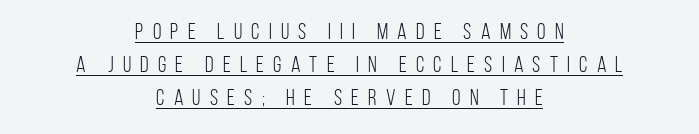
The image shows 22 px text type, upright; set centered, normal line spacing (1.51x), unusually wide letter spacing (+0.42 em), underlined.
